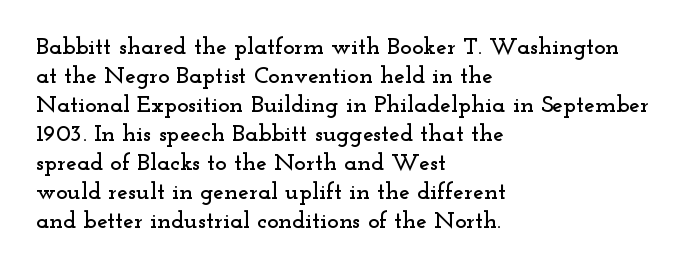
{"italic": "no", "underline": "no", "align": "left", "line_spacing_ratio": 1.21, "letter_spacing": "normal", "letter_spacing_em": 0.0, "glyph_px": 24}
